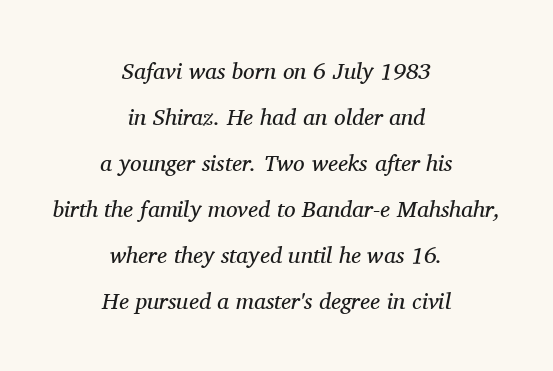
Q: Is the text bold? A: No.
Q: Is the text italic (slanted)? A: Yes, it leans right by about 11 degrees.
Q: Is the text underlined? A: No.
Q: How is the paragraph aligned? A: Centered.
Q: Is the spacing between letters normal or unusually wide? A: Normal.
Q: Is the spacing between lines tight, normal or loose? A: Loose.
